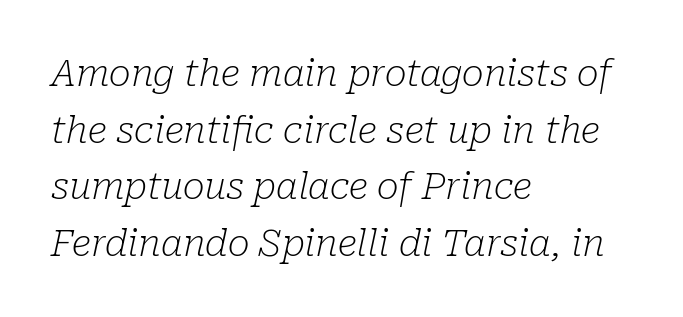
Looking at the ascenders, they clearly lean. Beneath every word, the page is bare. The rendering shows small feet on the letterforms — a serif design. The ragged edge is on the right, which tells us the setting is flush left. Baseline-to-baseline distance is the conventional proportion of letter height.
